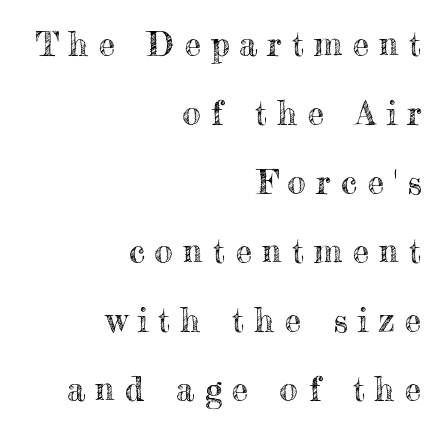
{"italic": "no", "width": "normal", "x_height": "small", "monospaced": "no", "underline": "no", "align": "right", "line_spacing": "loose", "line_spacing_ratio": 2.09, "letter_spacing": "wide", "letter_spacing_em": 0.31, "glyph_px": 33}
